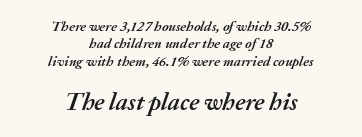
Q: Is the text bold? A: Yes.
Q: Is the text italic (slanted)? A: Yes, it leans right by about 20 degrees.
Q: Is the text underlined? A: No.
Q: How is the paragraph aligned? A: Centered.
Q: Is the spacing between letters normal or unusually wide? A: Normal.
Q: Which block of text is set in a larger size, the first (top) or the second (bottom)? A: The second (bottom) one.
